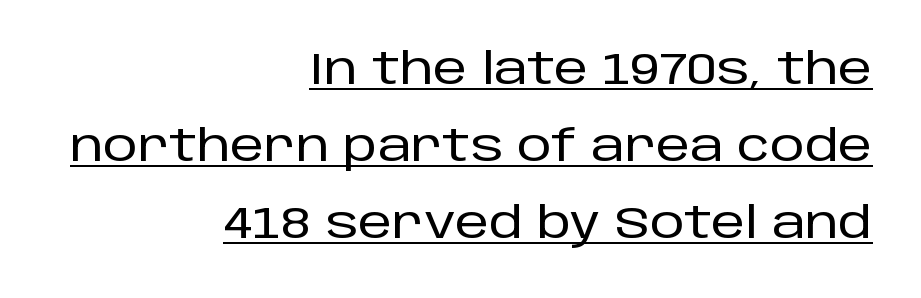
This sample uses an upright cut, with every glyph sitting square on the baseline. The passage is arranged like a letterhead date or caption credit — flush right. The face used here is proportionally spaced, like ordinary book or web type. The letters sit at their default tracking, neither squeezed nor spread.
